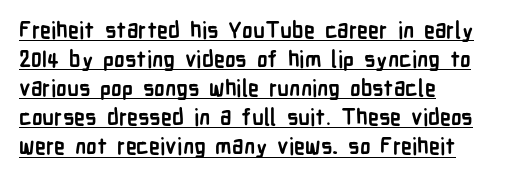
Q: Is the text bold? A: Yes.
Q: Is the text italic (slanted)? A: No, it is upright.
Q: Is the text underlined? A: Yes.
Q: How is the paragraph aligned? A: Left-aligned.
Q: Is the spacing between letters normal or unusually wide? A: Normal.
Q: Is the spacing between lines tight, normal or loose? A: Normal.
